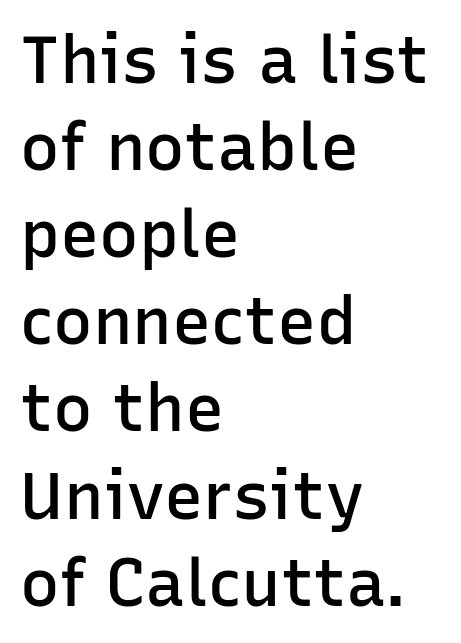
The image shows 66 px semibold sans-serif type, upright; set left-aligned, normal line spacing (1.32x), normal letter spacing, not underlined; low stroke contrast and a medium x-height.
